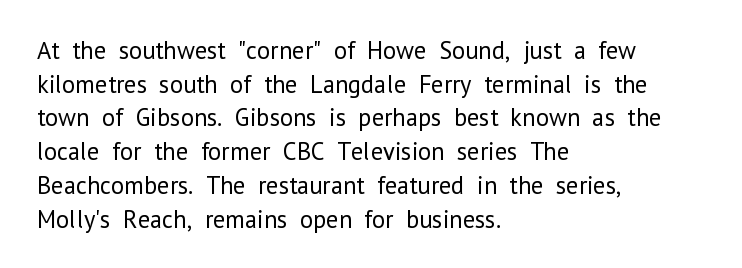
Honestly, there is no underline to notice here at all. When letters stand straight like this, we call the style roman or upright. The passage shown stacks its lines at a standard gap. Horizontal alignment here is leftward, the default for most running prose. Ink coverage per letter is moderate at most.
